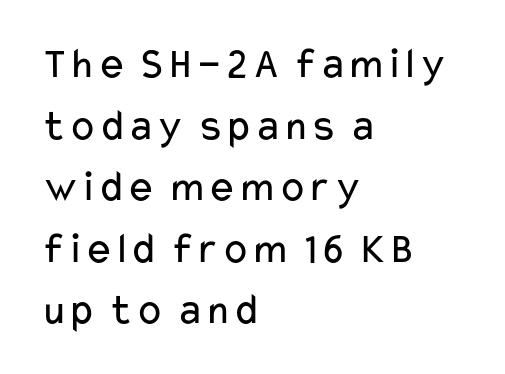
{"serif": "no", "italic": "no", "bold": "no", "weight": "regular", "width": "wide", "stroke_contrast": "low", "x_height": "medium", "monospaced": "no", "underline": "no", "align": "left", "line_spacing": "normal", "line_spacing_ratio": 1.4, "letter_spacing": "normal", "letter_spacing_em": 0.0, "glyph_px": 44}
